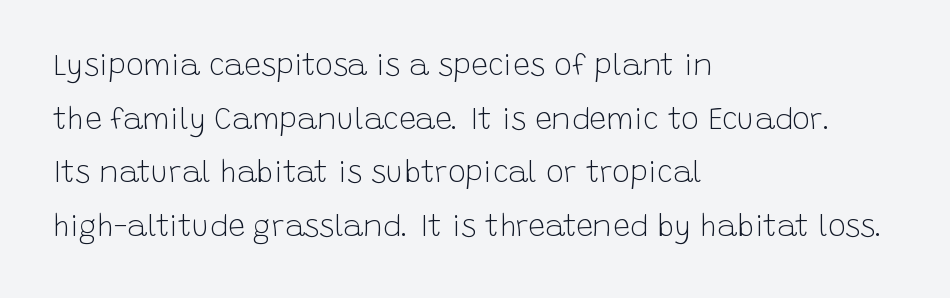
The image shows 30 px light sans-serif type, upright; set left-aligned, line spacing 1.79x, normal letter spacing, not underlined; low stroke contrast and a large x-height.
